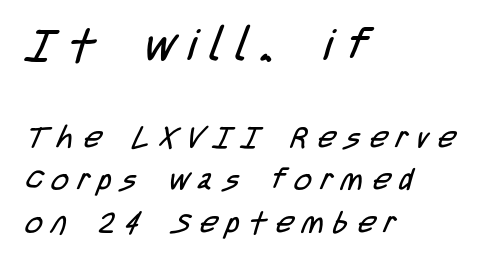
{"serif": "no", "bold": "no", "weight": "regular", "width": "condensed", "stroke_contrast": "low", "x_height": "large", "monospaced": "no", "underline": "no", "align": "left", "line_spacing": "normal", "line_spacing_ratio": 1.42, "letter_spacing": "wide", "letter_spacing_em": 0.31, "larger_block": "first", "size_ratio": 1.5, "glyph_px": 45}
